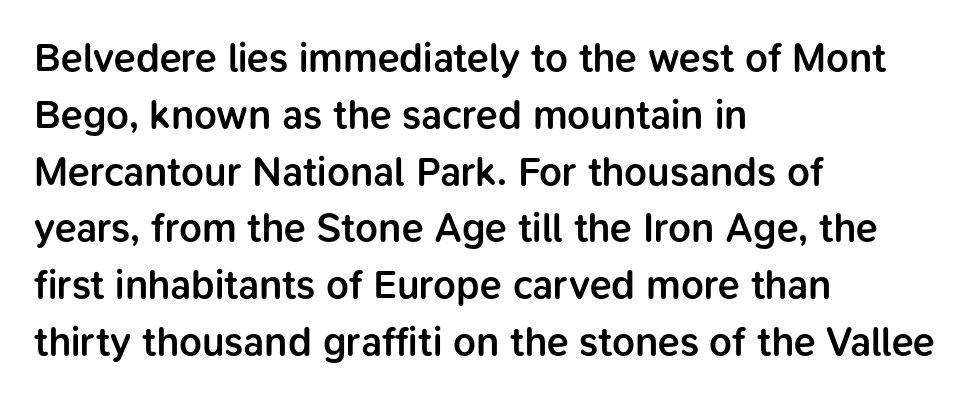
Type style note: lacks serifs. A normal amount of white space separates one row of letters from the next. The rag falls on the right side of this text block. Set as a demibold, roughly 600 on the weight scale. This is the regular roman posture of the typeface. The rendering uses natural spacing where letterforms have individual widths.
